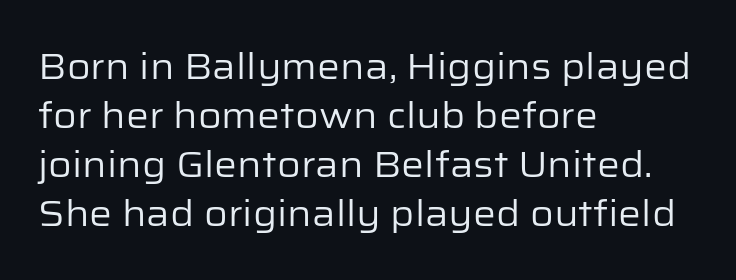
The lines sit at an ordinary, default distance from one another. The area under the type is left untouched. Visually the block forms a straight wall on the left and a jagged coastline on the right. Tracking here is standard; glyphs follow each other at the usual distance.
